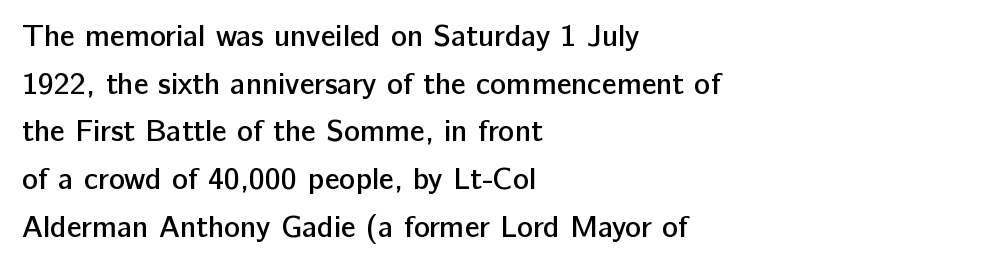
Q: Is the text bold? A: Semi-bold.
Q: Is the text italic (slanted)? A: No, it is upright.
Q: Is the typeface a serif or a sans-serif typeface? A: Sans-serif.
Q: Is the text underlined? A: No.
Q: How is the paragraph aligned? A: Left-aligned.
Q: Is the spacing between letters normal or unusually wide? A: Normal.
Q: Is the spacing between lines tight, normal or loose? A: Normal.
Q: Width (condensed, normal, or wide)? A: Normal.
Q: Stroke contrast? A: Low.
Q: x-height? A: Medium.
Q: Monospaced? A: No.
